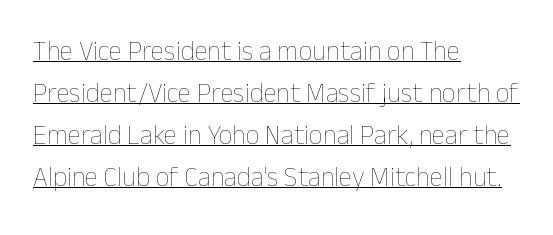
{"italic": "no", "bold": "no", "underline": "yes", "align": "left", "line_spacing": "normal", "line_spacing_ratio": 1.56, "letter_spacing": "normal", "letter_spacing_em": 0.0, "glyph_px": 27}
